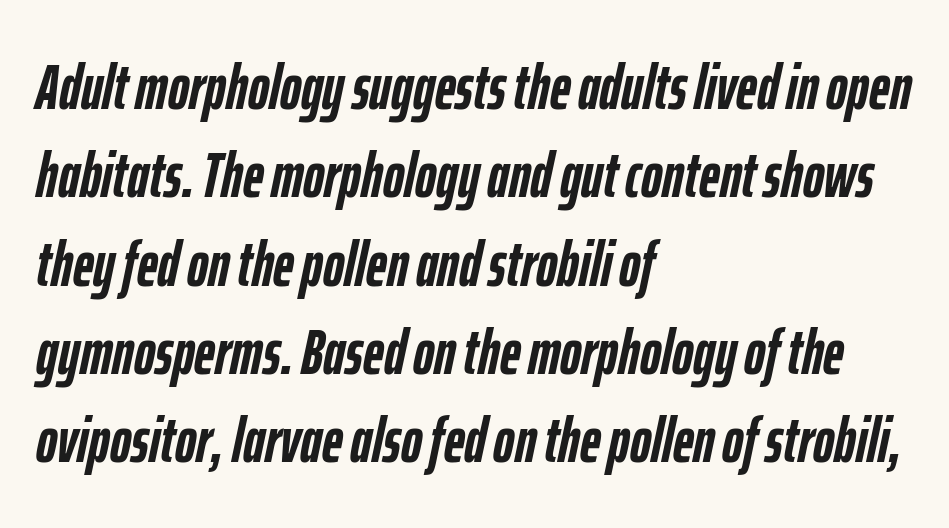
You can tell it's italic because the verticals aren't actually vertical. The passage shown is emphatically bold. The passage shown has conventional tracking throughout. Plain, unruled lines of type. Students, observe: this is what conventionally led text looks like.
